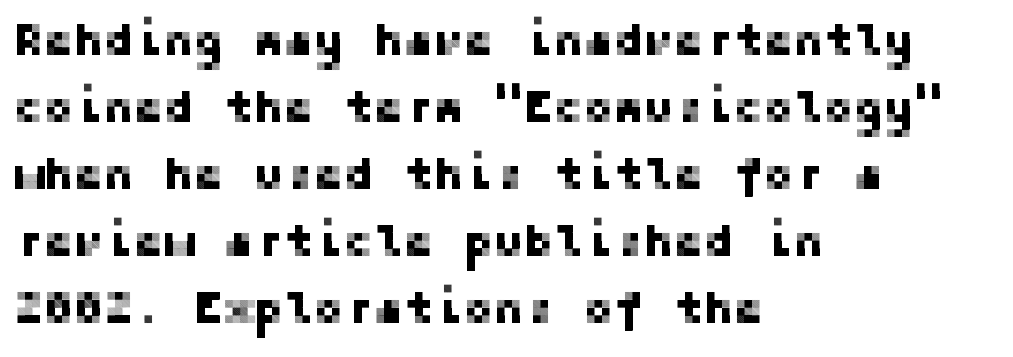
Quick note: not italic, upright. This rendering features lettering with no underline. A classic flush-left, rag-right setting is used for this passage. Serif or sans? Sans — the stroke terminals are bare. Does the leading feel generous? No, just average. There is no visible air inserted between adjacent glyphs.
